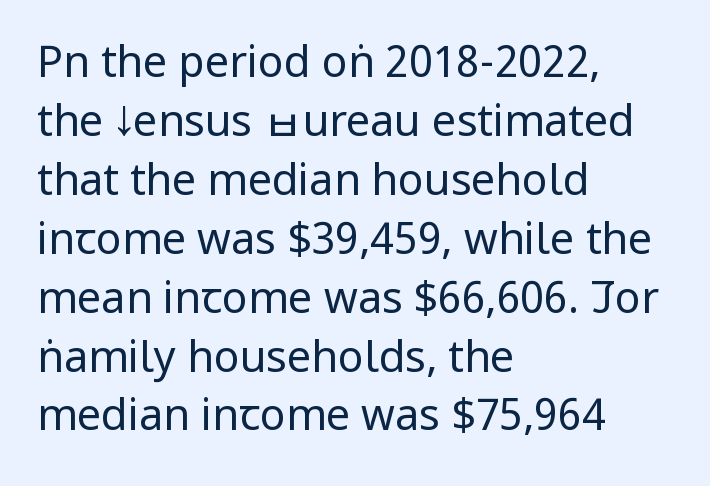
{"serif": "no", "italic": "no", "bold": "no", "weight": "regular", "width": "condensed", "stroke_contrast": "low", "x_height": "large", "monospaced": "no", "underline": "no", "align": "left", "line_spacing": "normal", "line_spacing_ratio": 1.37, "letter_spacing": "normal", "letter_spacing_em": 0.0, "glyph_px": 43}
